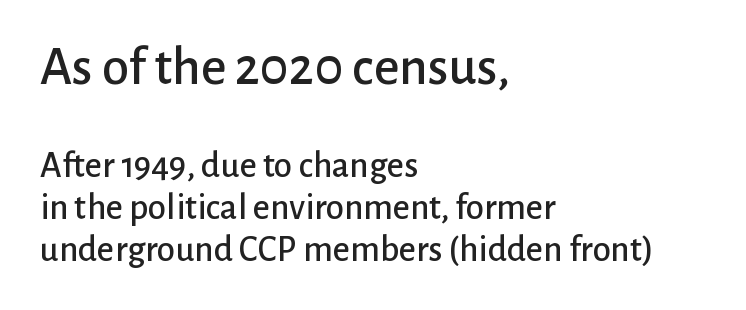
Top chunk: large. Bottom chunk: small. Here the designer chose a conventional face with non-uniform glyph widths. There is no visible air inserted between adjacent glyphs. Quick note: interline space is minimal. Each row of text sits above clean, open space.
